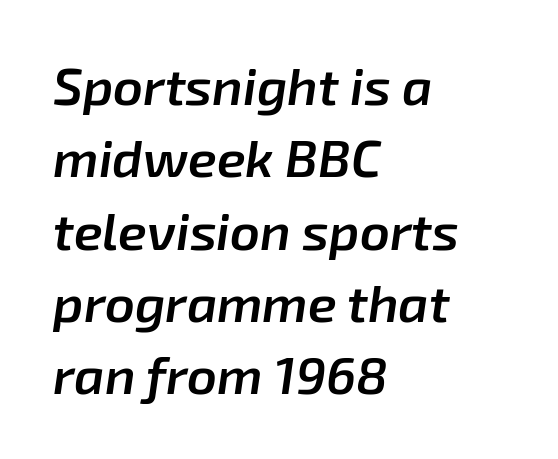
Q: Is the text bold? A: Semi-bold.
Q: Is the text italic (slanted)? A: Yes, it leans right by about 8 degrees.
Q: Is the text underlined? A: No.
Q: How is the paragraph aligned? A: Left-aligned.
Q: Is the spacing between letters normal or unusually wide? A: Normal.
Q: Is the spacing between lines tight, normal or loose? A: Normal.
Q: Width (condensed, normal, or wide)? A: Normal.
Q: Stroke contrast? A: Low.
Q: x-height? A: Medium.
Q: Monospaced? A: No.
